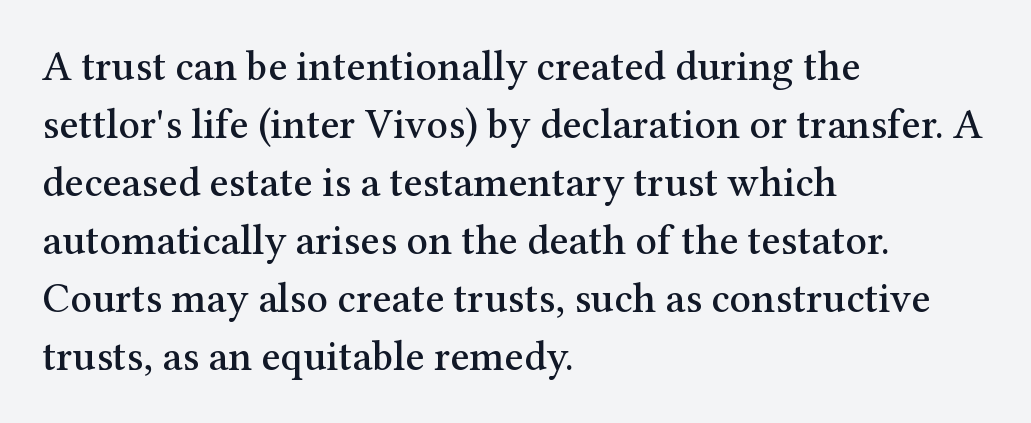
Q: Is the text italic (slanted)? A: No, it is upright.
Q: Is the typeface a serif or a sans-serif typeface? A: Serif.
Q: Is the text underlined? A: No.
Q: How is the paragraph aligned? A: Left-aligned.
Q: Is the spacing between letters normal or unusually wide? A: Normal.
Q: Is the spacing between lines tight, normal or loose? A: Normal.
Q: Width (condensed, normal, or wide)? A: Normal.
Q: Stroke contrast? A: Medium.
Q: x-height? A: Medium.
Q: Monospaced? A: No.
